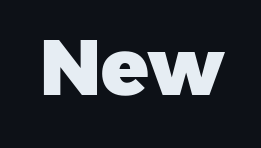
The sample has been set heavy, in full bold. The letters advance in unequal steps, a hallmark of proportional type. Note: no serifs on the glyphs. Descender tails drop into unmarked territory.
